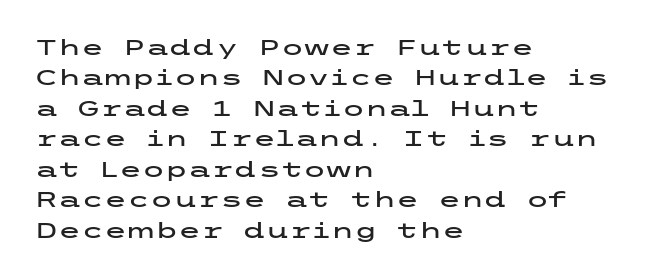
A bare baseline throughout the passage. This rendering uses left alignment, leaving the right contour irregular. Vertical strokes here are truly vertical. Glyph-to-glyph distance matches everyday printed text. If you measured baseline to baseline, you'd find a middling distance.
